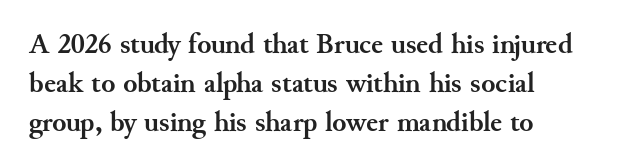
{"serif": "yes", "italic": "no", "bold": "yes", "weight": "semibold", "width": "normal", "stroke_contrast": "medium", "x_height": "small", "monospaced": "no", "underline": "no", "align": "left", "line_spacing": "normal", "line_spacing_ratio": 1.34, "letter_spacing": "normal", "letter_spacing_em": 0.0, "glyph_px": 29}
